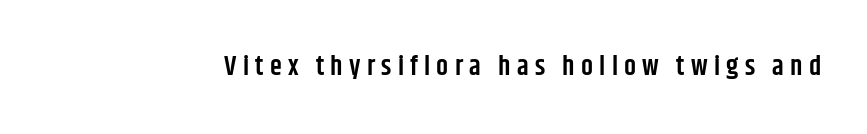
{"italic": "no", "bold": "semi", "underline": "no", "letter_spacing": "wide", "letter_spacing_em": 0.23, "glyph_px": 27}
